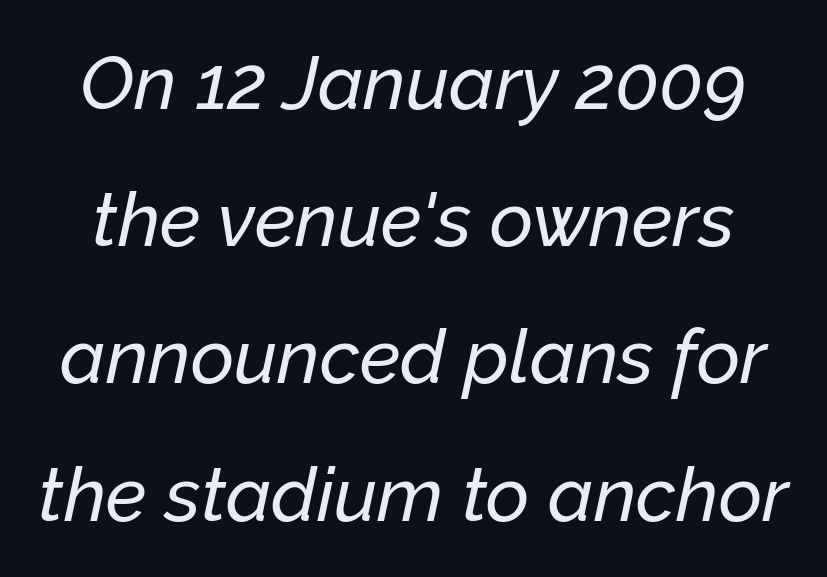
{"italic": "yes", "lean": "right", "slant_degrees": 12, "width": "normal", "stroke_contrast": "low", "x_height": "medium", "monospaced": "no", "underline": "no", "line_spacing_ratio": 1.83, "letter_spacing": "normal", "letter_spacing_em": 0.0, "glyph_px": 75}
